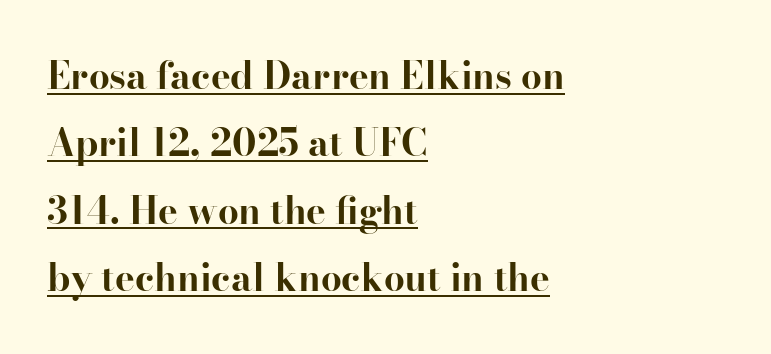
Q: Is the text bold? A: Yes.
Q: Is the text italic (slanted)? A: No, it is upright.
Q: Is the typeface a serif or a sans-serif typeface? A: Serif.
Q: Is the text underlined? A: Yes.
Q: How is the paragraph aligned? A: Left-aligned.
Q: Is the spacing between letters normal or unusually wide? A: Normal.
Q: Width (condensed, normal, or wide)? A: Normal.
Q: Stroke contrast? A: High.
Q: x-height? A: Small.
Q: Monospaced? A: No.
